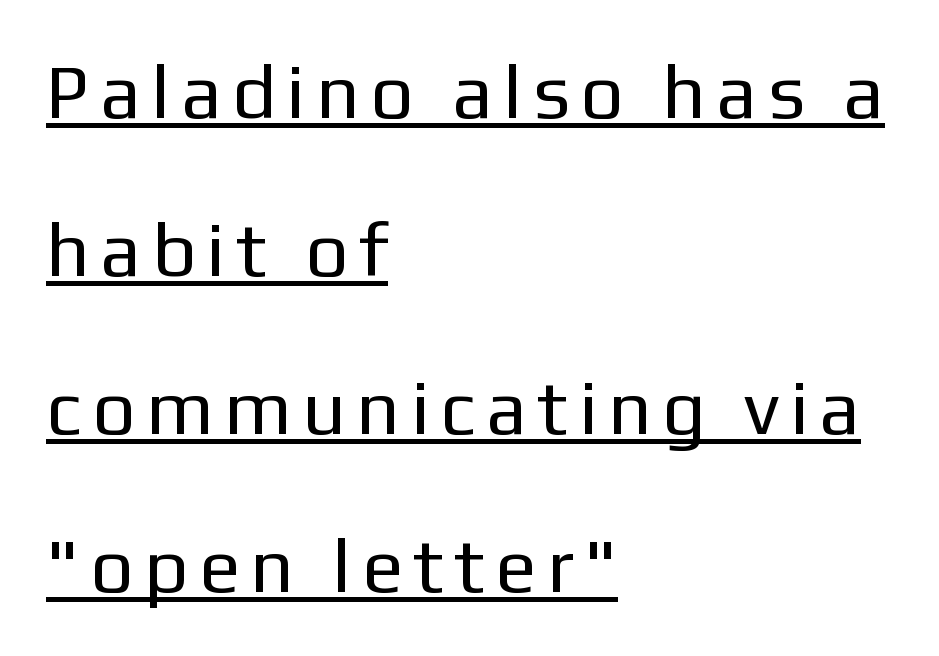
{"serif": "no", "italic": "no", "bold": "no", "weight": "regular", "width": "normal", "stroke_contrast": "low", "x_height": "medium", "monospaced": "no", "underline": "yes", "align": "left", "line_spacing": "loose", "line_spacing_ratio": 2.08, "glyph_px": 76}
